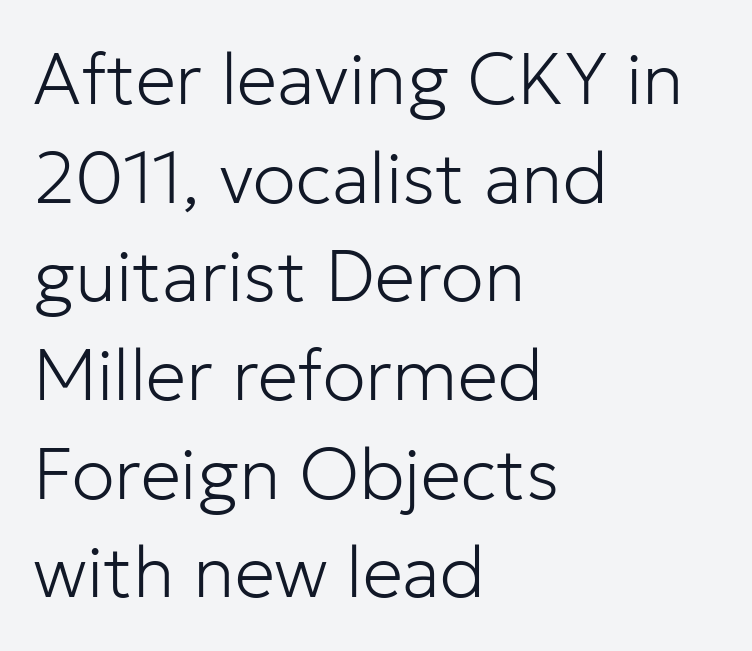
The image shows 72 px light sans-serif type, upright; set left-aligned, normal line spacing (1.37x), normal letter spacing, not underlined; low stroke contrast and a medium x-height.
